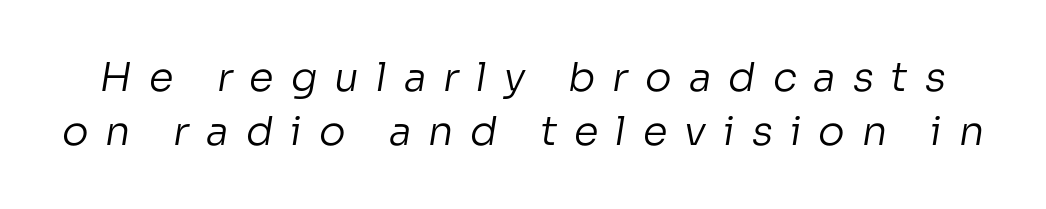
Think standard paragraph weight, or any step lighter than that. You can tell from the bare stems that sans-serif type was used. Rule under the text: the space is simply empty. Vertical spacing — default. Look at the tracking — it's clearly loosened, letters drifting apart. The letters advance in unequal steps, a hallmark of proportional type.
